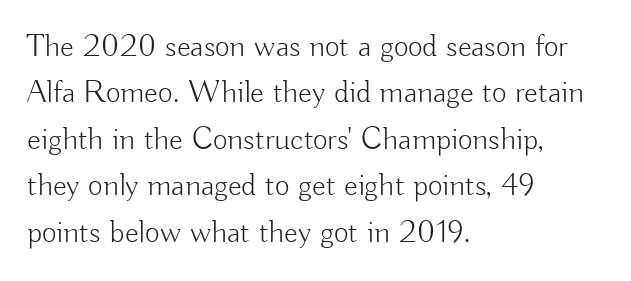
The image shows 32 px light sans-serif type, upright; set left-aligned, normal line spacing (1.45x), normal letter spacing, not underlined; low stroke contrast and a small x-height.
